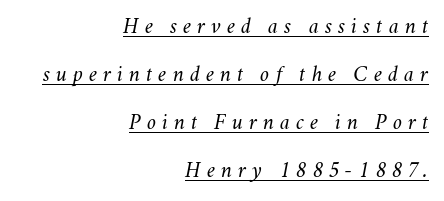
Q: Is the text bold? A: No.
Q: Is the text italic (slanted)? A: Yes, it leans right by about 11 degrees.
Q: Is the text underlined? A: Yes.
Q: How is the paragraph aligned? A: Right-aligned.
Q: Is the spacing between letters normal or unusually wide? A: Unusually wide.
Q: Is the spacing between lines tight, normal or loose? A: Loose.
